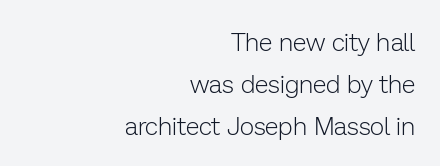
The image shows 25 px text type, upright; set right-aligned, normal line spacing (1.68x), normal letter spacing, not underlined.
